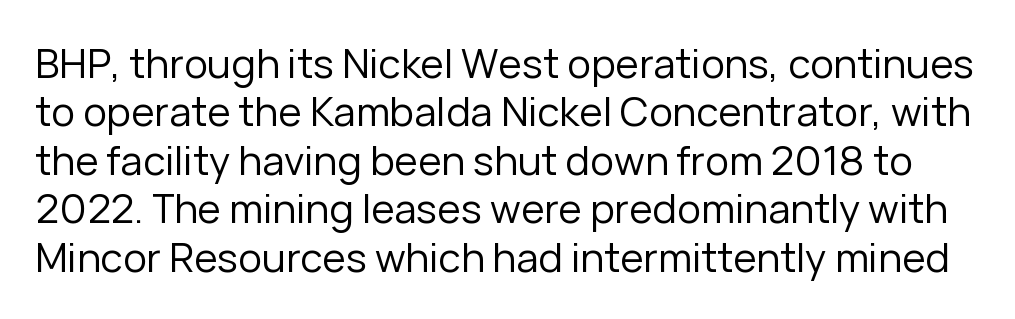
The passage shown is not underscored anywhere. The rendering keeps characters at their native spacing. The letters stand upright; this is a roman face. Font category for this specimen: sans-serif. Is this a fixed-width face? No — the glyphs have proportional, varying widths. Bold? No — there's no thickening of the strokes.
